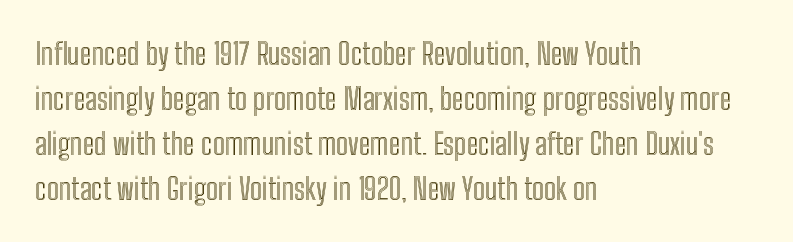
The image shows 30 px condensed type, upright; set left-aligned, normal line spacing (1.5x), normal letter spacing, not underlined; a medium x-height.
